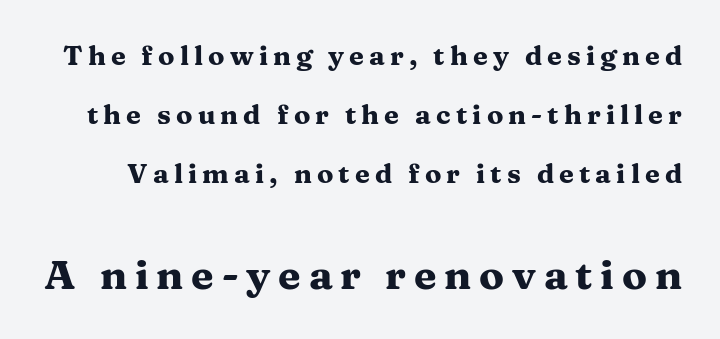
The image shows 41 px heavy, wide serif type, upright; set loose line spacing (2.19x), not underlined; the second (bottom) block is 1.52x larger; medium stroke contrast and a medium x-height.
